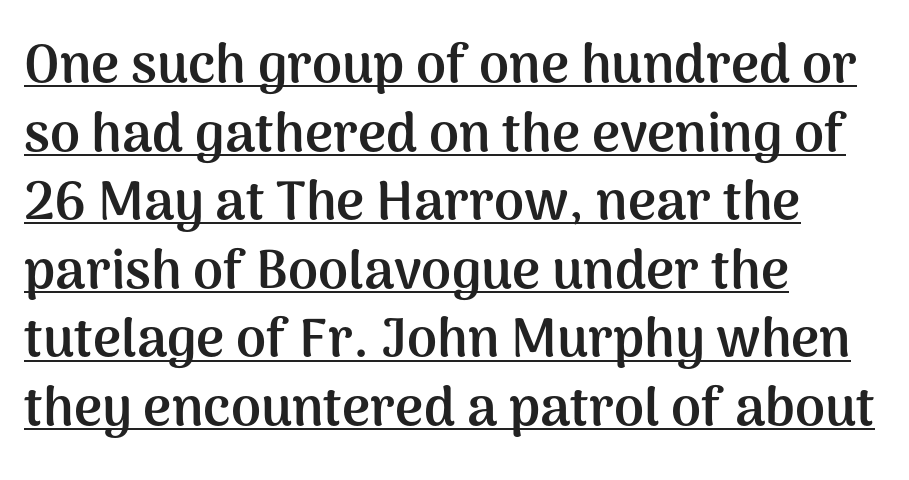
The image shows 54 px semibold sans-serif type, upright; set left-aligned, normal line spacing (1.27x), normal letter spacing, underlined; medium stroke contrast and a medium x-height.
